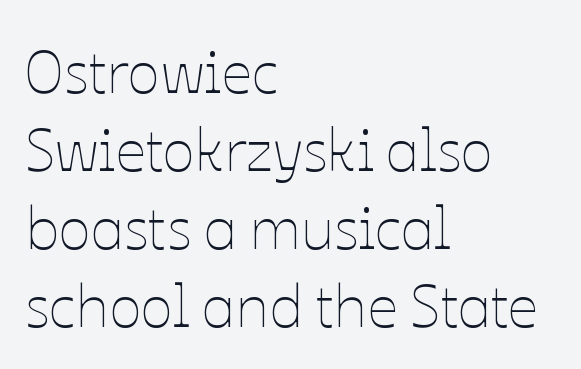
Q: Is the text bold? A: No.
Q: Is the text italic (slanted)? A: No, it is upright.
Q: Is the text underlined? A: No.
Q: How is the paragraph aligned? A: Left-aligned.
Q: Is the spacing between letters normal or unusually wide? A: Normal.
Q: Is the spacing between lines tight, normal or loose? A: Normal.
Q: Width (condensed, normal, or wide)? A: Normal.
Q: Stroke contrast? A: Low.
Q: x-height? A: Medium.
Q: Monospaced? A: No.
